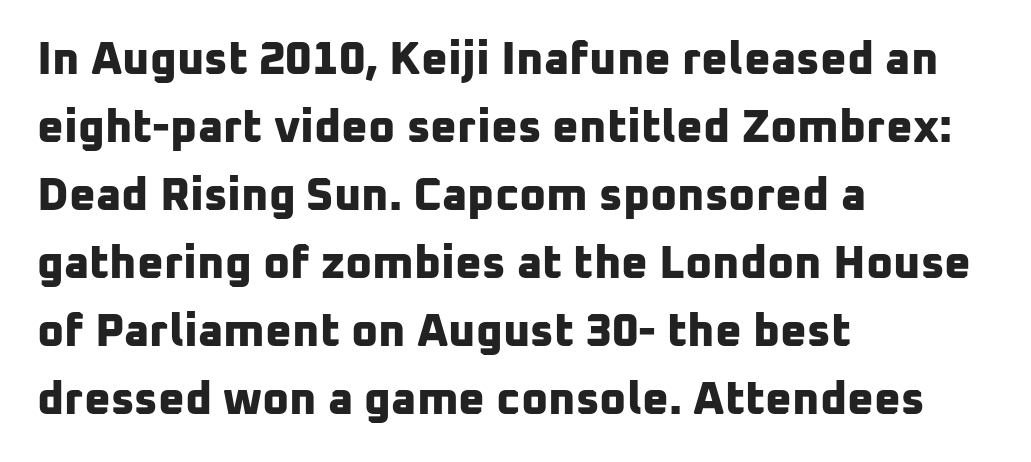
The image shows 46 px bold sans-serif type; set left-aligned, normal line spacing (1.48x), normal letter spacing, not underlined; low stroke contrast and a medium x-height.
